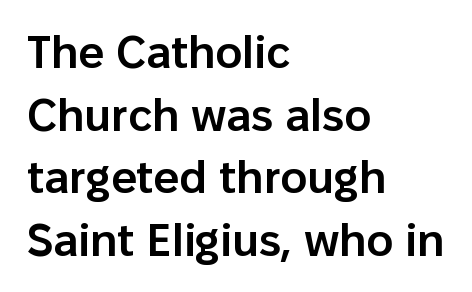
The image shows 45 px semibold sans-serif type, upright; set left-aligned, normal line spacing (1.39x), normal letter spacing, not underlined; low stroke contrast and a medium x-height.
